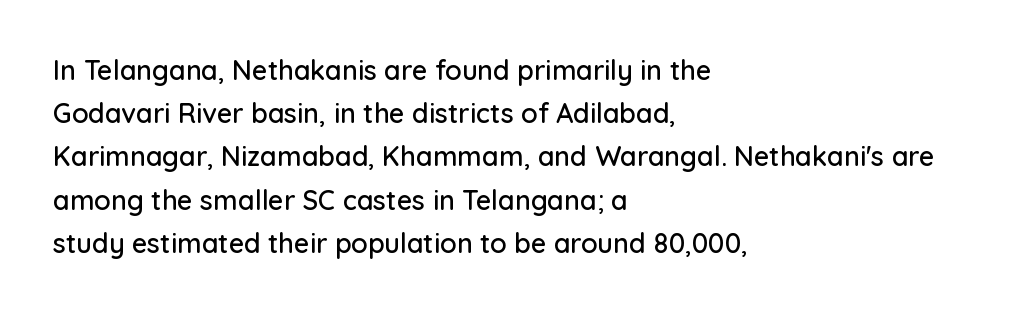
The image shows 27 px text type, upright; set left-aligned, normal line spacing (1.6x), normal letter spacing, not underlined.
